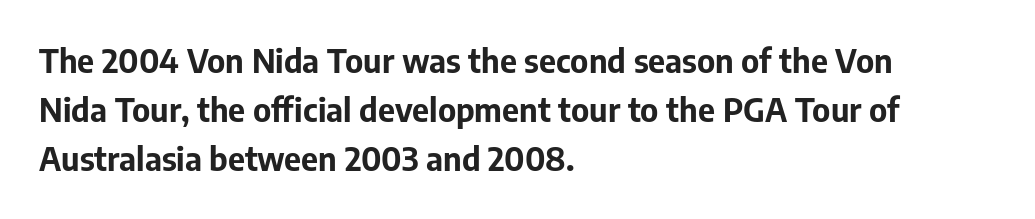
{"serif": "no", "italic": "no", "bold": "yes", "weight": "bold", "width": "normal", "stroke_contrast": "low", "x_height": "medium", "monospaced": "no", "underline": "no", "align": "left", "line_spacing": "normal", "line_spacing_ratio": 1.49, "letter_spacing": "normal", "letter_spacing_em": 0.0, "glyph_px": 33}
